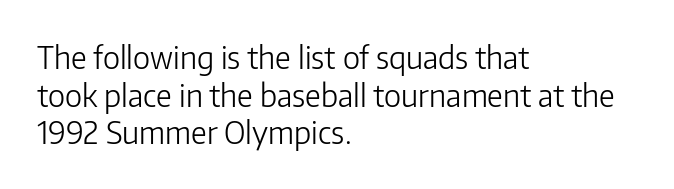
{"serif": "no", "italic": "no", "bold": "no", "weight": "light", "width": "normal", "stroke_contrast": "low", "x_height": "medium", "monospaced": "no", "underline": "no", "align": "left", "line_spacing_ratio": 1.21, "letter_spacing": "normal", "letter_spacing_em": 0.0, "glyph_px": 31}
